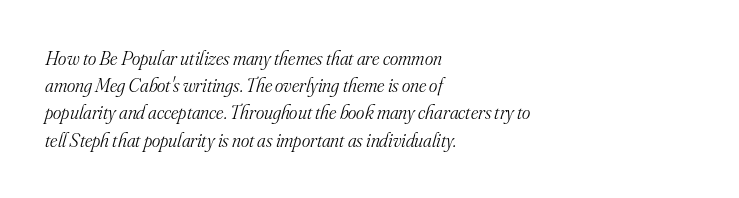
Q: Is the text bold? A: No.
Q: Is the text italic (slanted)? A: Yes, it leans right by about 16 degrees.
Q: Is the text underlined? A: No.
Q: How is the paragraph aligned? A: Left-aligned.
Q: Is the spacing between letters normal or unusually wide? A: Normal.
Q: Is the spacing between lines tight, normal or loose? A: Normal.
